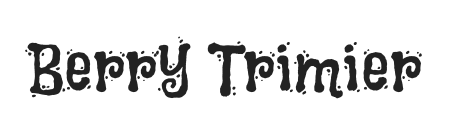
The axis of the letterforms is exactly vertical. Check the space under the baseline: it is left empty. Do the characters align in a grid? No, the font is proportional. Here the glyphs are tracked normally, forming tight word shapes. The cut favours lightness, reaching ordinary text weight at its darkest.
